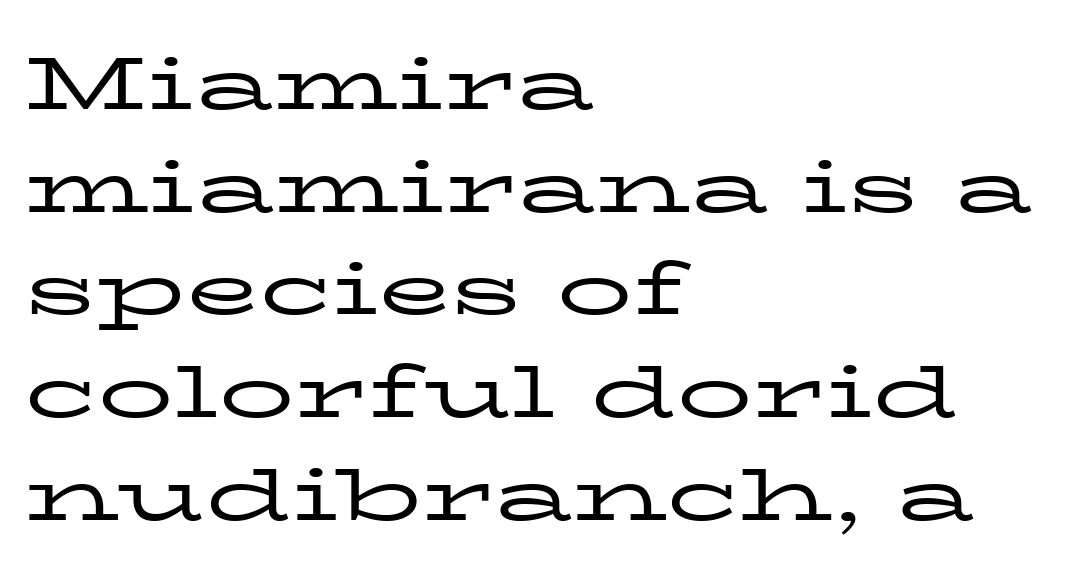
The image shows 75 px regular-weight, wide serif type, upright; set left-aligned, normal line spacing (1.37x), normal letter spacing, not underlined; low stroke contrast and a medium x-height.
